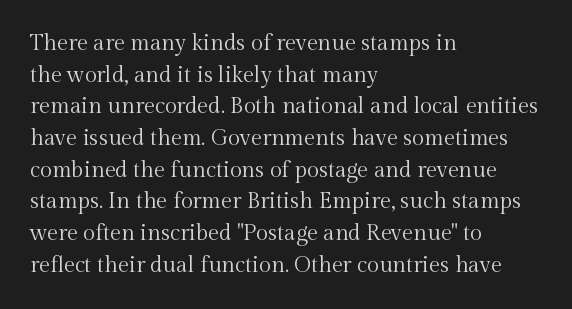
{"italic": "no", "bold": "no", "underline": "no", "align": "left", "line_spacing": "normal", "line_spacing_ratio": 1.44, "letter_spacing": "normal", "letter_spacing_em": 0.0, "glyph_px": 22}
